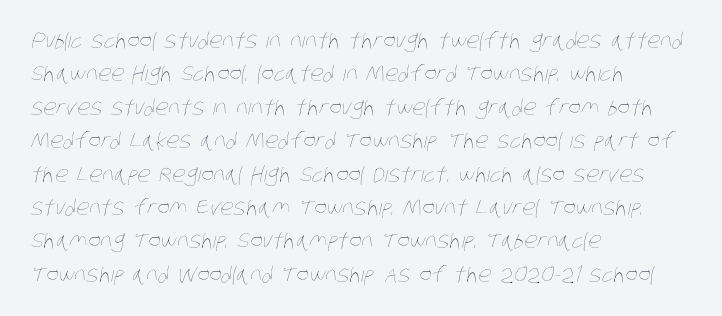
Check under the words: just untouched page. This sample uses plain, unmodified letter spacing. The compositor pushed each line to the left boundary. Nothing heavy about these letters — not bold at all.
